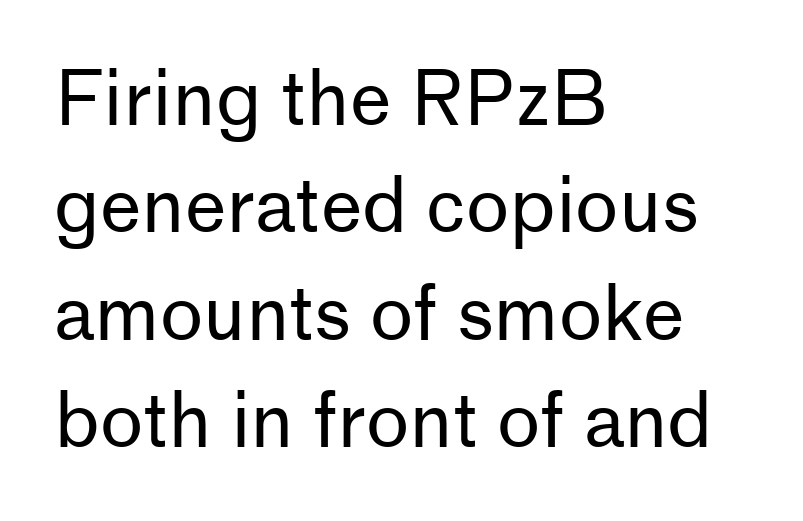
{"serif": "no", "italic": "no", "bold": "no", "weight": "regular", "width": "normal", "stroke_contrast": "low", "x_height": "medium", "monospaced": "no", "underline": "no", "align": "left", "line_spacing": "normal", "line_spacing_ratio": 1.45, "letter_spacing": "normal", "letter_spacing_em": 0.0, "glyph_px": 74}
